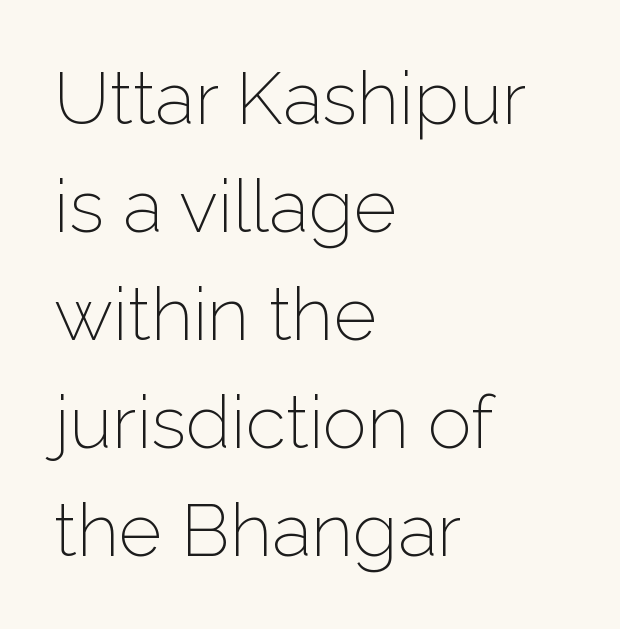
{"serif": "no", "italic": "no", "bold": "no", "weight": "light", "width": "normal", "stroke_contrast": "low", "x_height": "medium", "monospaced": "no", "underline": "no", "align": "left", "line_spacing": "normal", "line_spacing_ratio": 1.46, "letter_spacing": "normal", "letter_spacing_em": 0.0, "glyph_px": 74}
